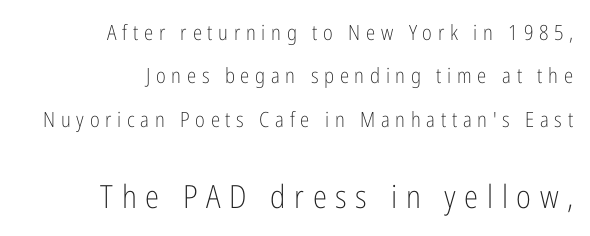
Q: Is the text bold? A: No.
Q: Is the text italic (slanted)? A: No, it is upright.
Q: Is the typeface a serif or a sans-serif typeface? A: Sans-serif.
Q: Is the text underlined? A: No.
Q: How is the paragraph aligned? A: Right-aligned.
Q: Is the spacing between letters normal or unusually wide? A: Unusually wide.
Q: Is the spacing between lines tight, normal or loose? A: Loose.
Q: Which block of text is set in a larger size, the first (top) or the second (bottom)? A: The second (bottom) one.
Q: Width (condensed, normal, or wide)? A: Condensed.
Q: Stroke contrast? A: Low.
Q: x-height? A: Medium.
Q: Monospaced? A: No.
